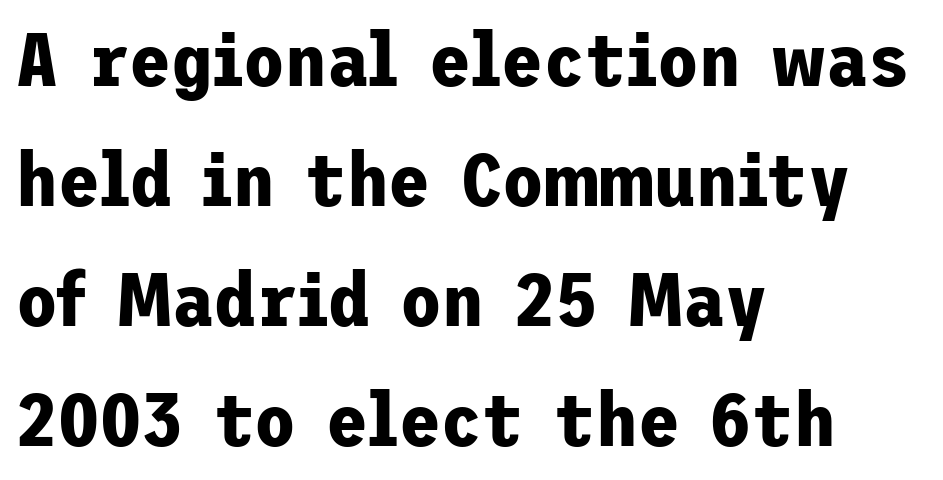
The image shows 76 px bold sans-serif type, upright; set left-aligned, normal line spacing (1.58x), normal letter spacing, not underlined; low stroke contrast and a medium x-height.
